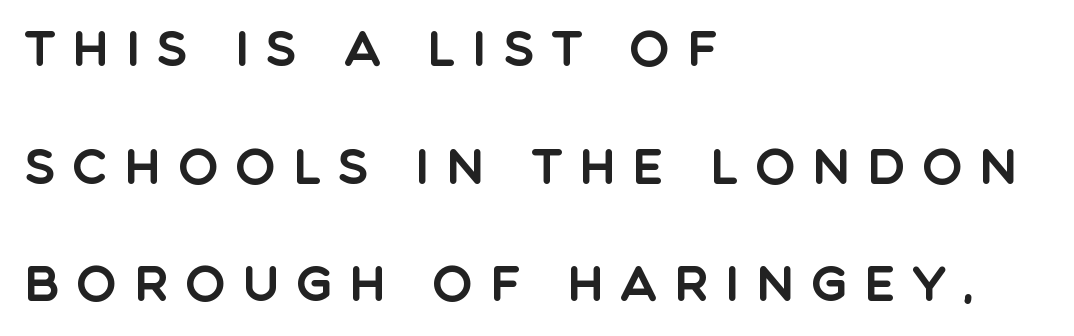
Plain, unruled lines of type. The lettering holds an erect, upright posture throughout. Is this a fixed-width face? No — the glyphs have proportional, varying widths. Each line starts at the same left margin while the right side varies. How are the letters spaced? Widely, with obvious added tracking. One glance says open: line gaps are wider than usual.
